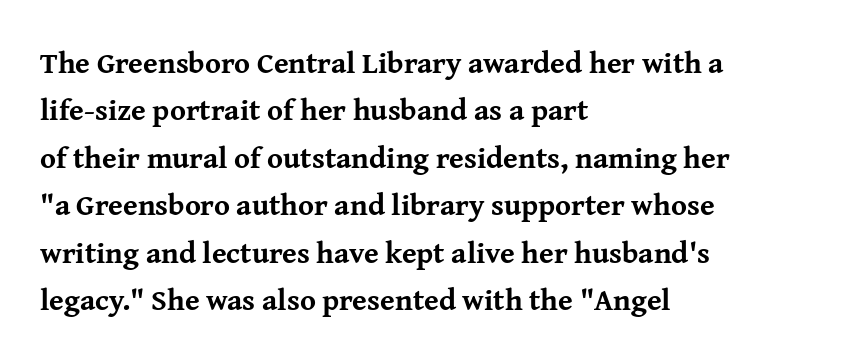
{"serif": "yes", "italic": "no", "bold": "yes", "weight": "bold", "width": "normal", "stroke_contrast": "medium", "x_height": "medium", "monospaced": "no", "underline": "no", "align": "left", "line_spacing": "normal", "line_spacing_ratio": 1.58, "letter_spacing": "normal", "letter_spacing_em": 0.0, "glyph_px": 30}
